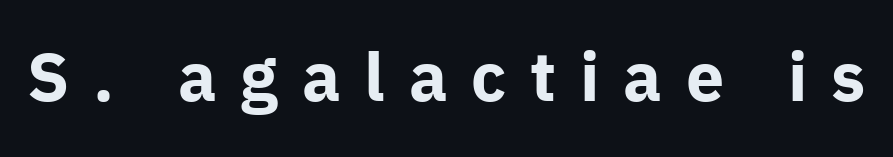
The image shows 68 px bold sans-serif type, upright; set unusually wide letter spacing (+0.35 em), not underlined; low stroke contrast and a medium x-height.
